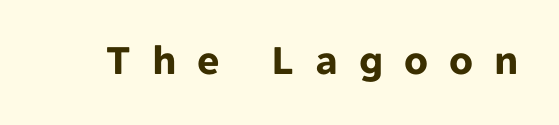
Tall strokes in this sample are plumb rather than angled. Nobody drew a line under any word here. The rendering inserts visible extra space after every character. What kind of face is this? One without serifs — a sans. What weight is shown? A full bold with thick strokes. Think of a printed novel: that variable character pitch is what you see here.
